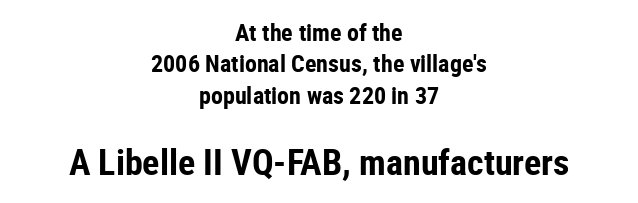
{"serif": "no", "italic": "no", "bold": "yes", "weight": "bold", "width": "condensed", "stroke_contrast": "low", "x_height": "medium", "monospaced": "no", "underline": "no", "align": "center", "line_spacing": "normal", "line_spacing_ratio": 1.31, "letter_spacing": "normal", "letter_spacing_em": 0.0, "larger_block": "second", "size_ratio": 1.5, "glyph_px": 36}
